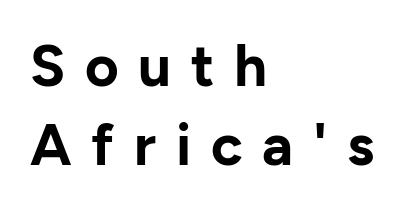
Italic: no, the glyphs are upright roman. The letters carry no serifs — their stems end cleanly without finishing strokes. Strong, thick strokes mark this as bold type. Each word looks stretched out because of the extra space between its letters. Letters rest on an invisible, unmarked baseline.
